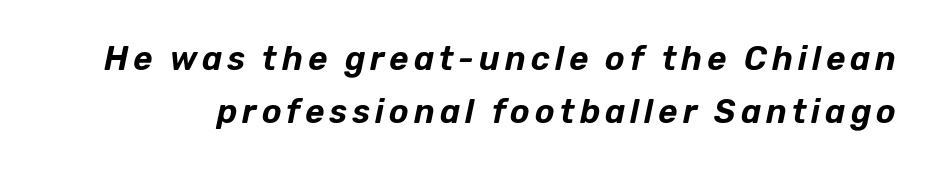
{"italic": "yes", "lean": "right", "slant_degrees": 12, "width": "normal", "stroke_contrast": "low", "x_height": "medium", "monospaced": "no", "underline": "no", "line_spacing": "normal", "line_spacing_ratio": 1.61, "glyph_px": 33}
